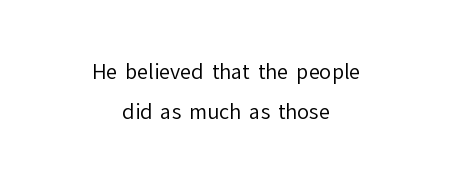
Q: Is the text bold? A: No.
Q: Is the text italic (slanted)? A: No, it is upright.
Q: Is the text underlined? A: No.
Q: How is the paragraph aligned? A: Centered.
Q: Is the spacing between letters normal or unusually wide? A: Normal.
Q: Is the spacing between lines tight, normal or loose? A: Loose.
